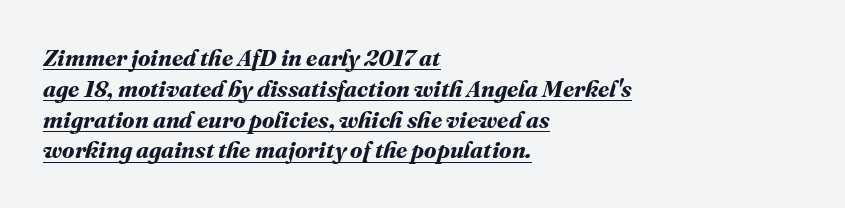
{"bold": "yes", "underline": "yes", "align": "left", "line_spacing": "normal", "line_spacing_ratio": 1.34, "letter_spacing": "normal", "letter_spacing_em": 0.0, "glyph_px": 23}
